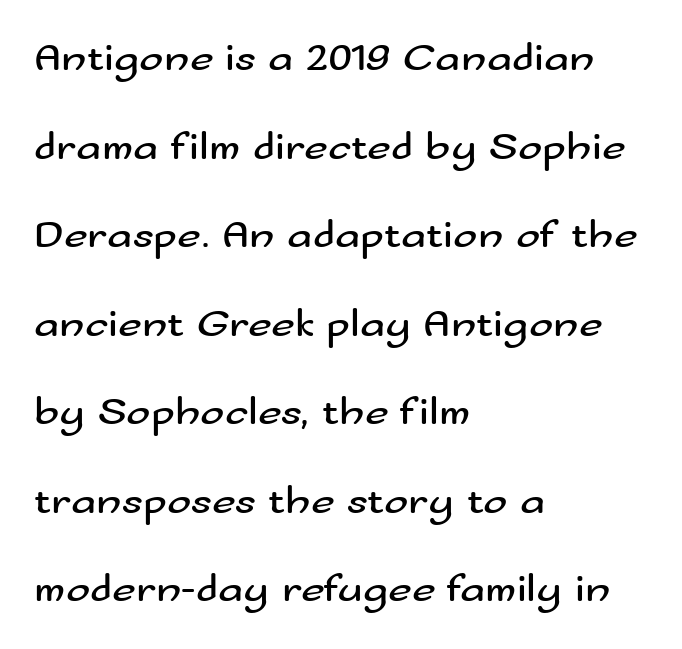
{"serif": "no", "italic": "no", "bold": "no", "weight": "regular", "width": "wide", "stroke_contrast": "medium", "x_height": "small", "monospaced": "no", "underline": "no", "align": "left", "line_spacing": "loose", "line_spacing_ratio": 2.16, "letter_spacing": "normal", "letter_spacing_em": 0.0, "glyph_px": 41}
